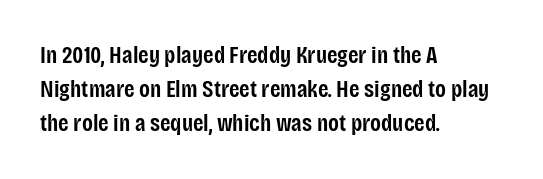
Q: Is the text bold? A: Semi-bold.
Q: Is the text italic (slanted)? A: No, it is upright.
Q: Is the text underlined? A: No.
Q: How is the paragraph aligned? A: Left-aligned.
Q: Is the spacing between letters normal or unusually wide? A: Normal.
Q: Is the spacing between lines tight, normal or loose? A: Normal.
